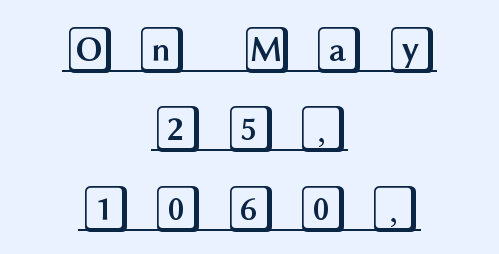
Q: Is the text italic (slanted)? A: No, it is upright.
Q: Is the text underlined? A: Yes.
Q: How is the paragraph aligned? A: Centered.
Q: Is the spacing between letters normal or unusually wide? A: Unusually wide.
Q: Is the spacing between lines tight, normal or loose? A: Normal.
Q: Width (condensed, normal, or wide)? A: Wide.
Q: x-height? A: Large.
